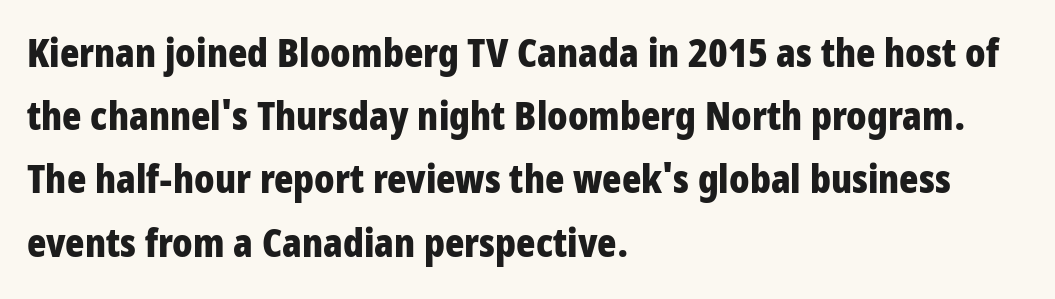
The image shows 40 px bold, condensed sans-serif type, upright; set left-aligned, normal line spacing (1.58x), normal letter spacing, not underlined; low stroke contrast and a large x-height.
